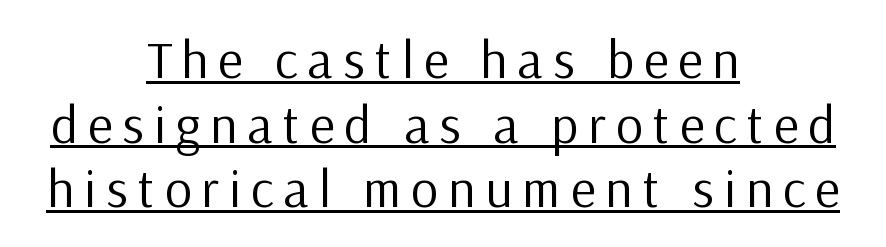
This is roman type, the default non-slanted kind. Stroke thickness stays within the range of a standard reading face or lighter. Type style note: lacks serifs. This rendering features underlined lettering. Does the copy run flush right? No — it is centered line by line.
